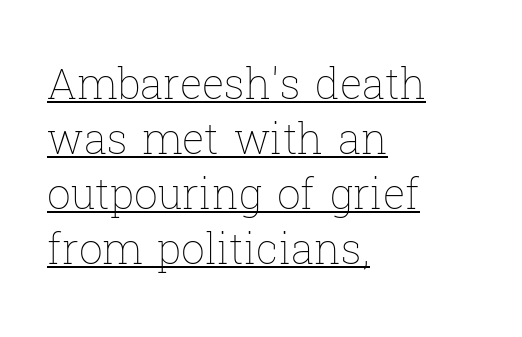
All the whitespace from short lines collects on the right. Spacing verdict: proportional, widths tailored to each character. This is roman type, the default non-slanted kind. Inter-character spacing is left at the font's built-in metrics.
